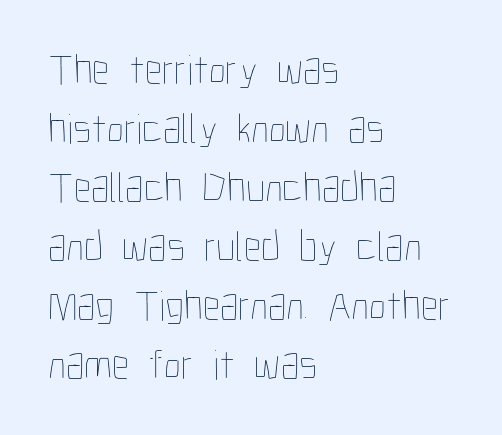
The image shows 43 px thin, condensed type, upright; set left-aligned, normal line spacing (1.37x), normal letter spacing, not underlined; low stroke contrast and a medium x-height.
